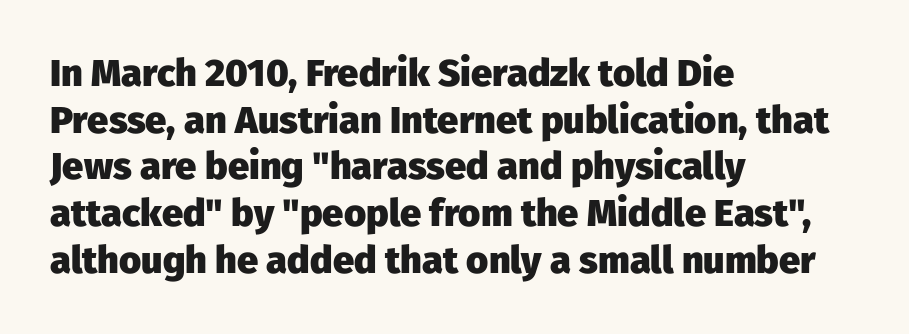
Q: Is the text bold? A: Yes.
Q: Is the text italic (slanted)? A: No, it is upright.
Q: Is the typeface a serif or a sans-serif typeface? A: Sans-serif.
Q: Is the text underlined? A: No.
Q: How is the paragraph aligned? A: Left-aligned.
Q: Is the spacing between letters normal or unusually wide? A: Normal.
Q: Width (condensed, normal, or wide)? A: Normal.
Q: Stroke contrast? A: Low.
Q: x-height? A: Medium.
Q: Monospaced? A: No.
